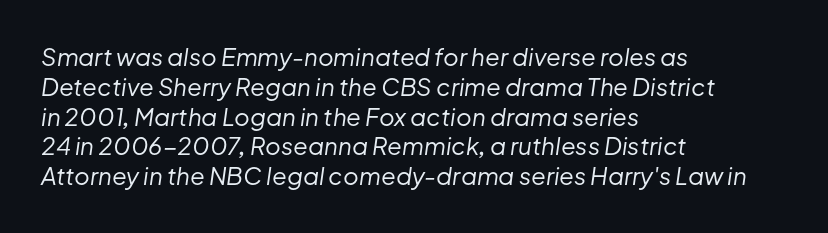
{"italic": "yes", "lean": "right", "slant_degrees": 8, "bold": "no", "underline": "no", "align": "left", "line_spacing_ratio": 1.24, "letter_spacing": "normal", "letter_spacing_em": 0.0, "glyph_px": 24}
